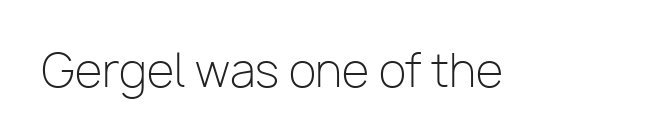
The text was rendered using a sans face with plain stroke endings. Tracking value appears to be zero — textbook default spacing. The cut favours lightness, reaching ordinary text weight at its darkest. This is the regular roman posture of the typeface. Spacing verdict: proportional, widths tailored to each character.
